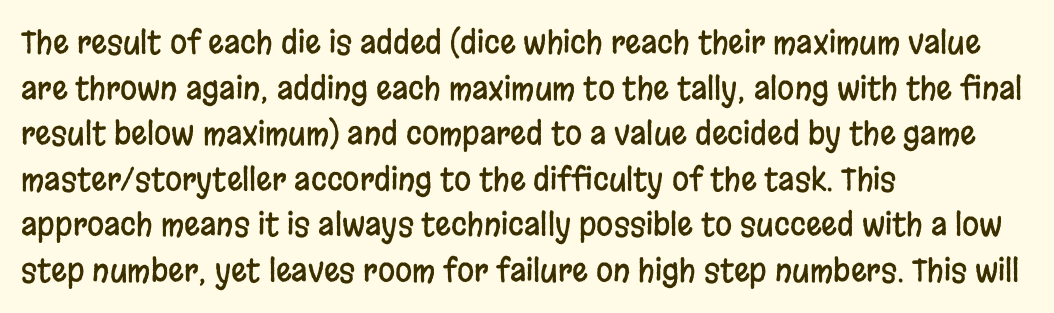
{"serif": "no", "italic": "no", "width": "condensed", "stroke_contrast": "low", "x_height": "large", "monospaced": "no", "underline": "no", "align": "left", "line_spacing": "normal", "line_spacing_ratio": 1.47, "letter_spacing": "normal", "letter_spacing_em": 0.0, "glyph_px": 31}
